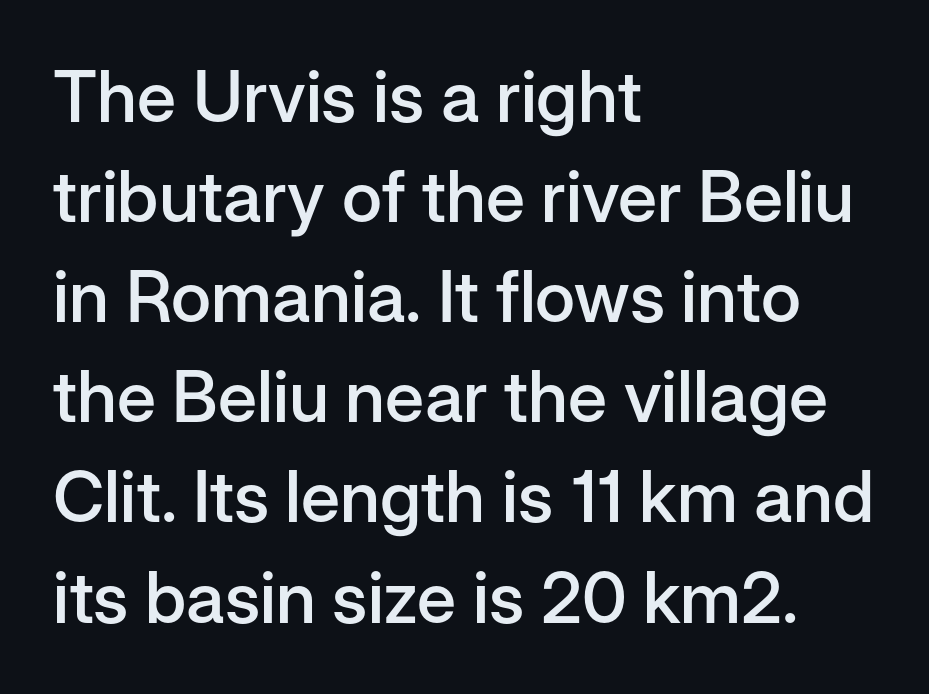
Each letter keeps its own natural width here, so spacing adapts to shape. The font's upright variant was chosen for this text. The typeface chosen for these lines omits serifs. The string is rendered with underlining switched off. What's the leading like? Ordinary, nothing unusual.
